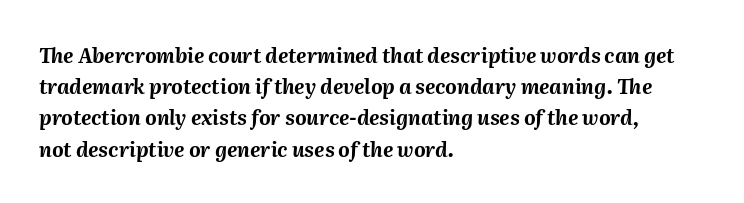
The leading is moderate, giving the passage an even texture. No extra tracking has been applied to these lines. All the whitespace from short lines collects on the right. Plenty of ink on the page — the face is bold.
